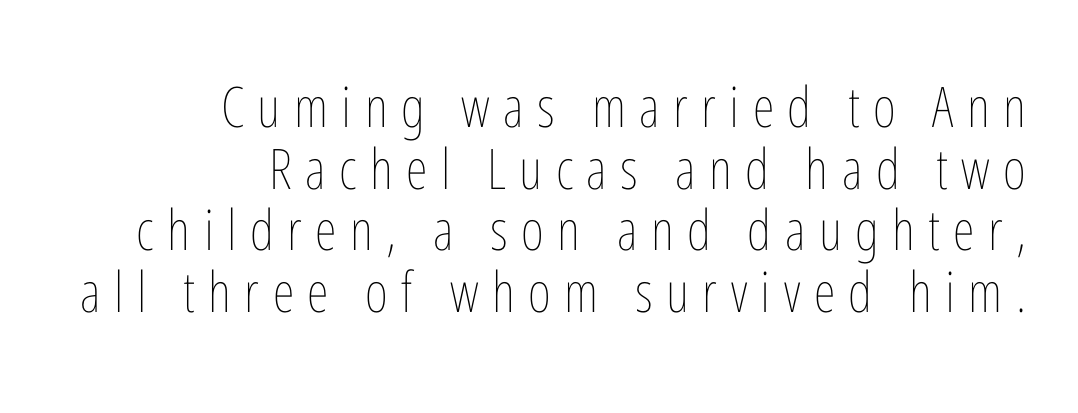
Q: Is the text bold? A: No.
Q: Is the text italic (slanted)? A: No, it is upright.
Q: Is the text underlined? A: No.
Q: How is the paragraph aligned? A: Right-aligned.
Q: Is the spacing between letters normal or unusually wide? A: Unusually wide.
Q: Is the spacing between lines tight, normal or loose? A: Tight.
Q: Width (condensed, normal, or wide)? A: Condensed.
Q: Stroke contrast? A: Low.
Q: x-height? A: Medium.
Q: Monospaced? A: No.
